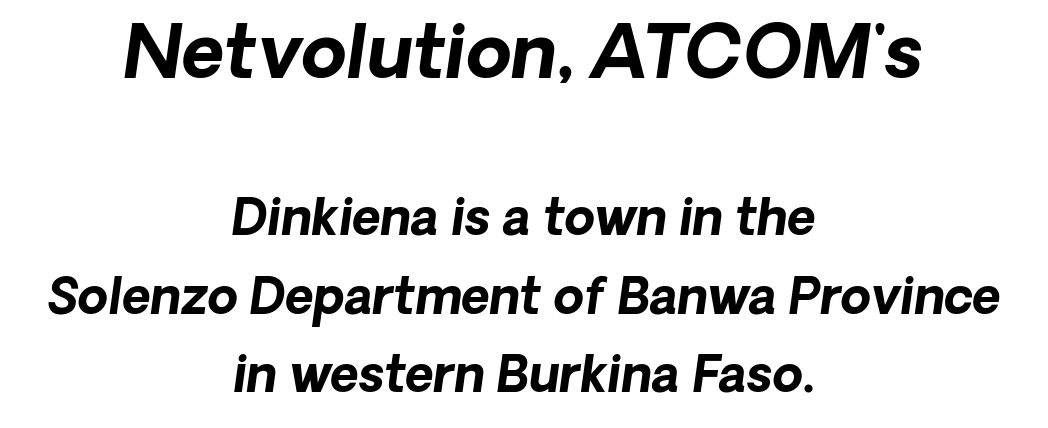
{"italic": "yes", "lean": "right", "slant_degrees": 8, "bold": "yes", "weight": "bold", "width": "normal", "stroke_contrast": "low", "x_height": "medium", "monospaced": "no", "underline": "no", "align": "center", "line_spacing": "normal", "line_spacing_ratio": 1.6, "letter_spacing": "normal", "letter_spacing_em": 0.0, "larger_block": "first", "size_ratio": 1.49, "glyph_px": 73}
